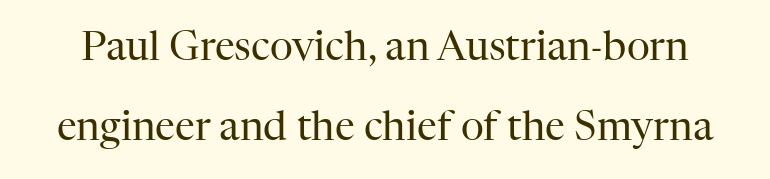
Observe the serifs anchoring each vertical stroke in this sample. Bold? No — there's no thickening of the strokes. The lines are spread far apart with generous leading. Here the glyphs are tracked normally, forming tight word shapes. A roman cut, with each character standing at attention.
